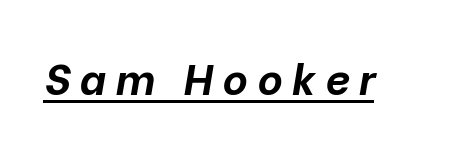
{"italic": "yes", "lean": "right", "slant_degrees": 10, "bold": "yes", "weight": "bold", "width": "normal", "stroke_contrast": "low", "x_height": "medium", "monospaced": "no", "underline": "yes", "letter_spacing": "wide", "letter_spacing_em": 0.22, "glyph_px": 43}
